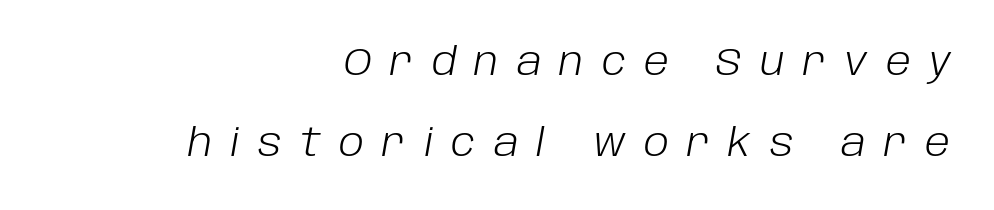
Q: Is the text bold? A: No.
Q: Is the text italic (slanted)? A: Yes, it leans right by about 10 degrees.
Q: Is the text underlined? A: No.
Q: How is the paragraph aligned? A: Right-aligned.
Q: Is the spacing between letters normal or unusually wide? A: Unusually wide.
Q: Is the spacing between lines tight, normal or loose? A: Loose.
Q: Width (condensed, normal, or wide)? A: Normal.
Q: Stroke contrast? A: Low.
Q: x-height? A: Large.
Q: Monospaced? A: No.
